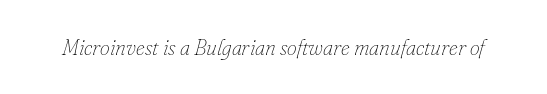
The image shows 22 px text type, italic (leaning right); set normal letter spacing, not underlined.
